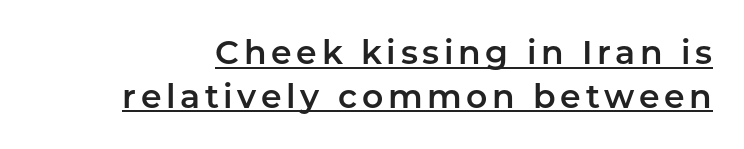
Compared with undecorated copy, this sample adds a rule below the words. Varying glyph widths throughout — classic text-font behaviour. Evenly set lines give the paragraph a standard silhouette. Serif or sans? Sans — the stroke terminals are bare.
